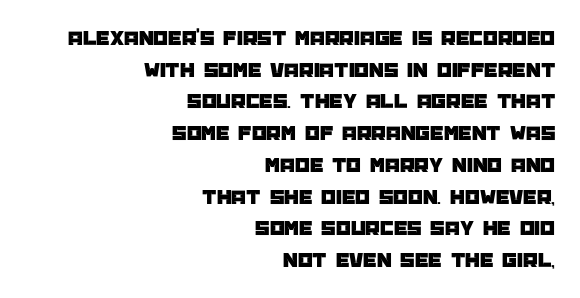
Q: Is the text italic (slanted)? A: No, it is upright.
Q: Is the text underlined? A: No.
Q: How is the paragraph aligned? A: Right-aligned.
Q: Is the spacing between letters normal or unusually wide? A: Normal.
Q: Is the spacing between lines tight, normal or loose? A: Normal.
